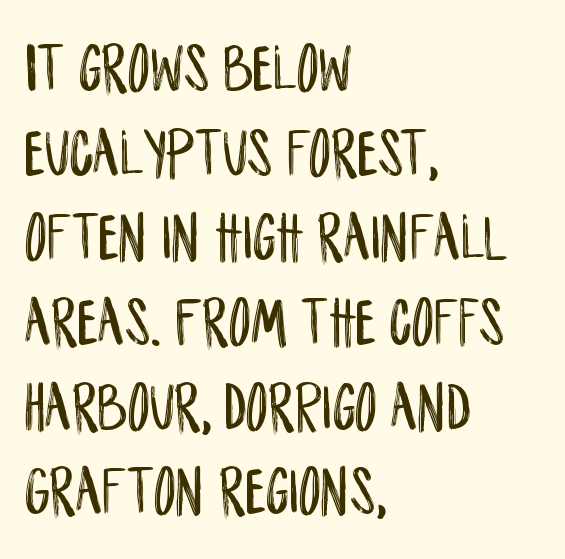
{"serif": "no", "italic": "no", "width": "condensed", "stroke_contrast": "low", "x_height": "large", "monospaced": "no", "underline": "no", "align": "left", "line_spacing_ratio": 1.21, "letter_spacing": "normal", "letter_spacing_em": 0.0, "glyph_px": 70}
